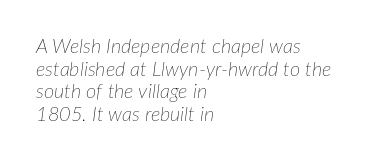
{"italic": "yes", "lean": "right", "slant_degrees": 7, "bold": "no", "underline": "no", "align": "left", "line_spacing": "tight", "line_spacing_ratio": 1.13, "letter_spacing": "normal", "letter_spacing_em": 0.0, "glyph_px": 20}
